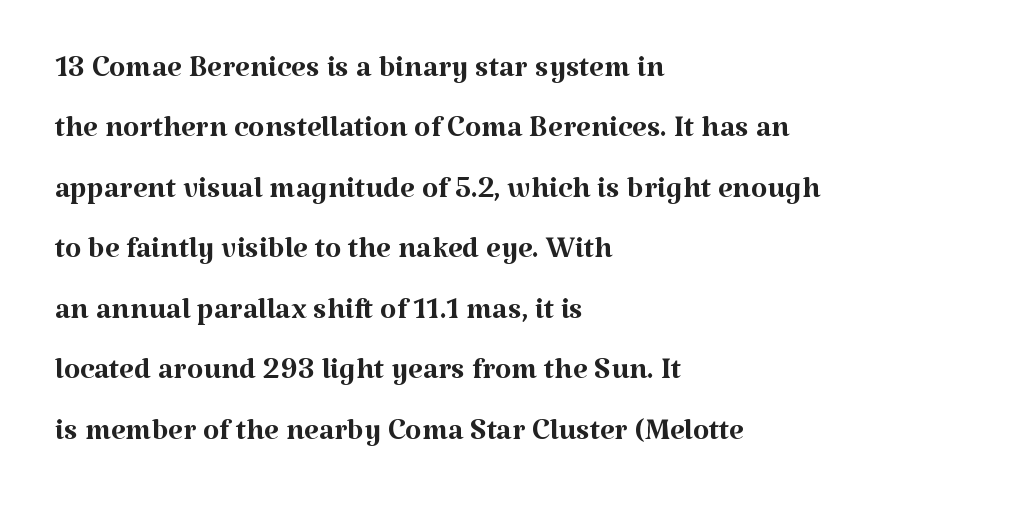
{"serif": "yes", "italic": "no", "bold": "no", "weight": "regular", "width": "normal", "stroke_contrast": "medium", "x_height": "medium", "monospaced": "no", "underline": "no", "align": "left", "line_spacing": "normal", "line_spacing_ratio": 1.44, "letter_spacing": "normal", "letter_spacing_em": 0.0, "glyph_px": 42}
